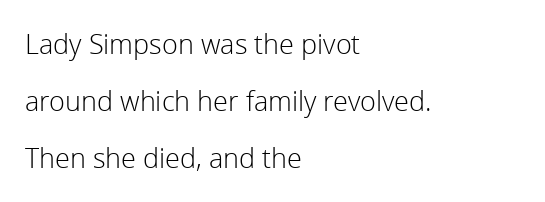
Characters follow at the spacing the type designer built in. One-word summary of the alignment: left. Leading: increased. Vertical stems look standard width or narrower in stroke. Italic: no, the glyphs are upright roman. Just letters on the line, the space beneath them empty.
